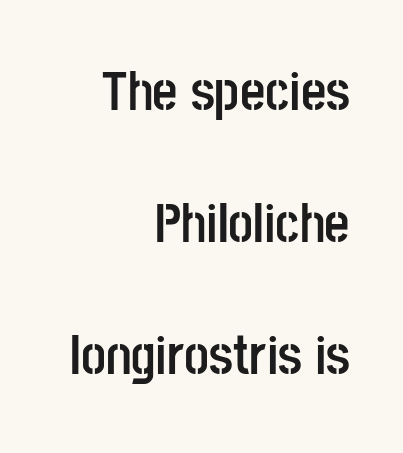
Tall strokes in this sample are plumb rather than angled. The rag falls on the left side of this text block. Does the leading feel generous? Absolutely, it's lavish. These lines are rendered in a variable-pitch font.
